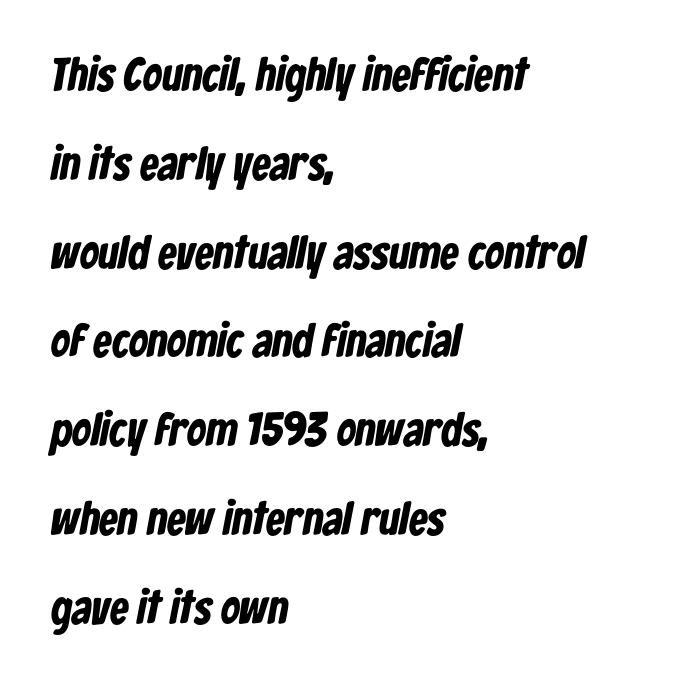
The lines in this sample share a left origin and differ only in where they stop. Heavy-handed strokes throughout: this text is bold. The specimen omits any rule beneath the text block's lines. The type family on display is of the sans-serif kind.
